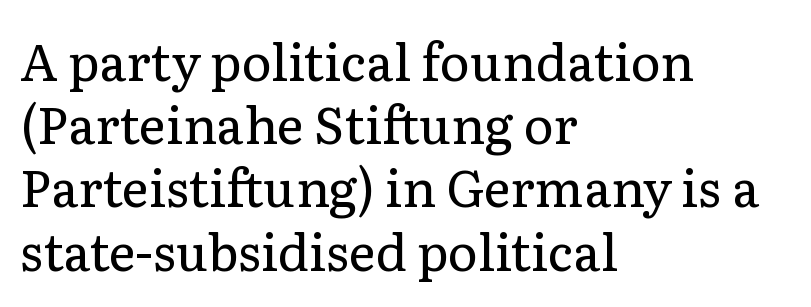
{"serif": "yes", "italic": "no", "bold": "no", "weight": "regular", "width": "normal", "stroke_contrast": "low", "x_height": "medium", "monospaced": "no", "underline": "no", "align": "left", "line_spacing_ratio": 1.24, "letter_spacing": "normal", "letter_spacing_em": 0.0, "glyph_px": 51}
